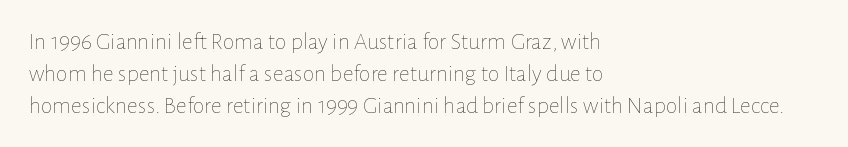
A bare baseline throughout the passage. Does the lettering tilt? It doesn't — this is upright. Leftover space on each line is placed entirely after the last word. Regarding leading, the lines here are spaced in the standard way. Inter-character spacing is left at the font's built-in metrics. Compared with a typical body face, this is equally light or lighter still.
